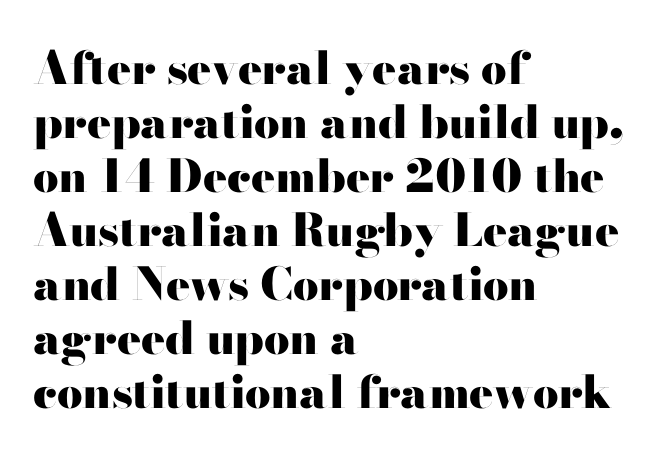
The baseline area is clear. Heavy-handed strokes throughout: this text is bold. This sample uses an upright cut, with every glyph sitting square on the baseline. Letter spacing: default. The letters advance in unequal steps, a hallmark of proportional type.
